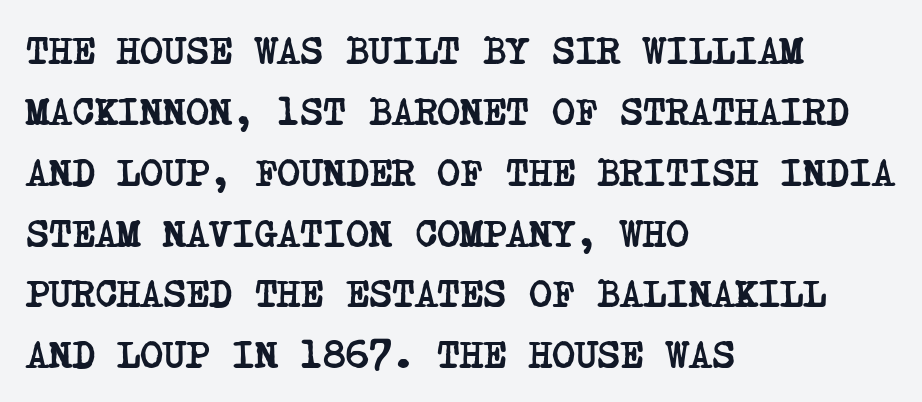
Q: Is the text bold? A: Yes.
Q: Is the typeface a serif or a sans-serif typeface? A: Serif.
Q: Is the text underlined? A: No.
Q: How is the paragraph aligned? A: Left-aligned.
Q: Is the spacing between letters normal or unusually wide? A: Normal.
Q: Is the spacing between lines tight, normal or loose? A: Normal.
Q: Width (condensed, normal, or wide)? A: Condensed.
Q: Stroke contrast? A: Low.
Q: x-height? A: Large.
